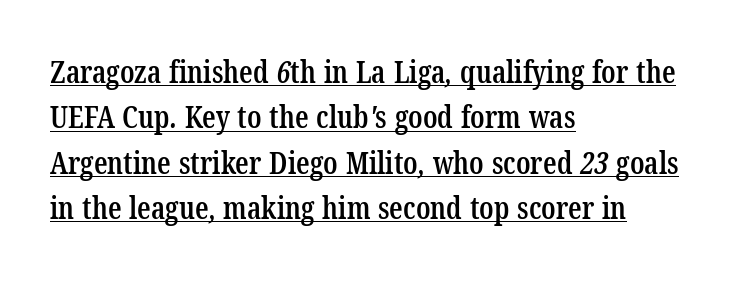
This sample uses plain, unmodified letter spacing. The font family rendered here belongs to the serif group. Notice how the passage keeps a crisp vertical edge on the left only. Note the varied advance widths — an 'i' is clearly narrower than an 'm'. The sample's only ornament is a line tracing under the words.
